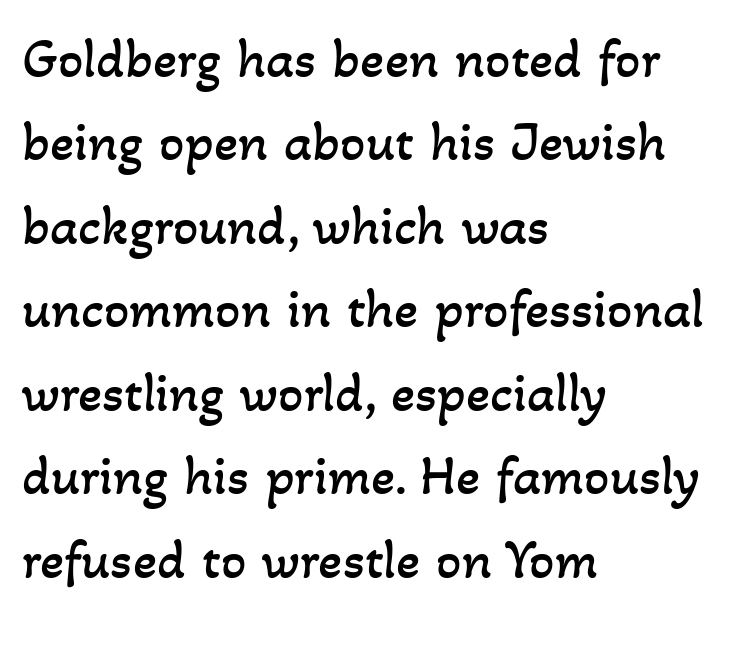
Vertical spacing — default. The rendering uses natural spacing where letterforms have individual widths. Weight: regular or lighter. In CSS terms this would be text-align: left.
